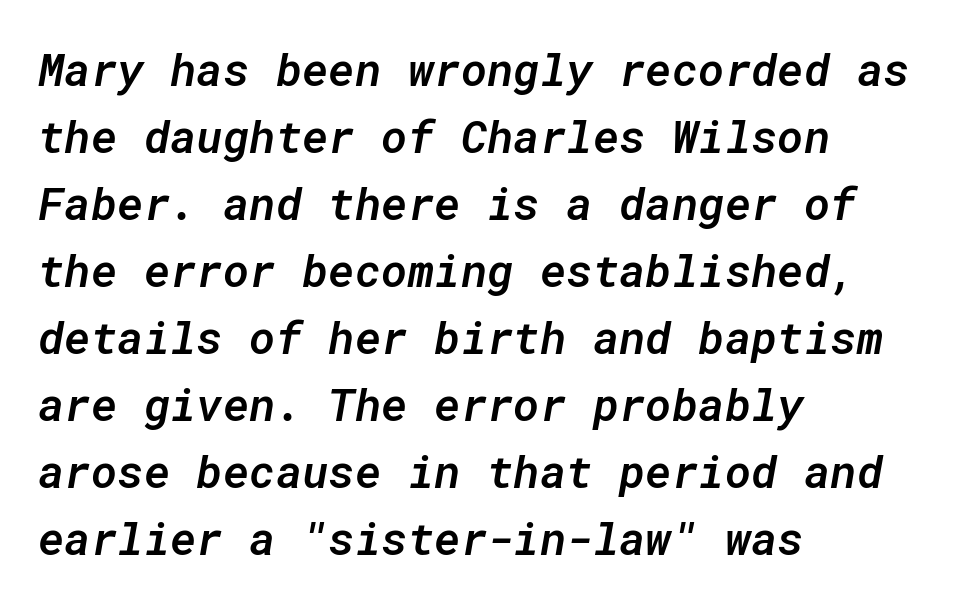
{"italic": "yes", "lean": "right", "slant_degrees": 10, "bold": "semi", "weight": "semibold", "width": "normal", "stroke_contrast": "low", "x_height": "medium", "monospaced": "yes", "underline": "no", "align": "left", "line_spacing": "normal", "line_spacing_ratio": 1.49, "letter_spacing": "normal", "letter_spacing_em": 0.0, "glyph_px": 45}
